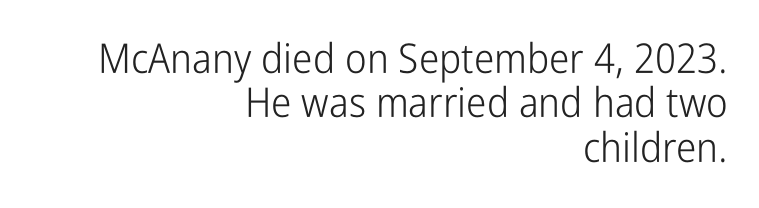
Each stroke keeps to a modest, everyday thickness or less. No word sits above an underline. The rendering anchors every line to the right-hand side. The face used here is proportionally spaced, like ordinary book or web type. This sample uses an upright cut, with every glyph sitting square on the baseline.
